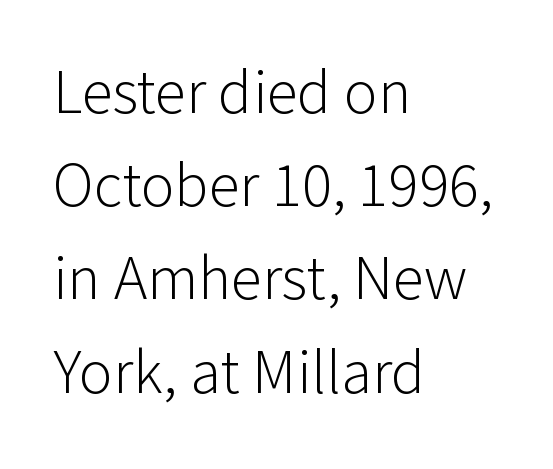
{"serif": "no", "italic": "no", "bold": "no", "weight": "light", "width": "normal", "stroke_contrast": "low", "x_height": "medium", "monospaced": "no", "underline": "no", "align": "left", "line_spacing": "normal", "line_spacing_ratio": 1.48, "letter_spacing": "normal", "letter_spacing_em": 0.0, "glyph_px": 63}
